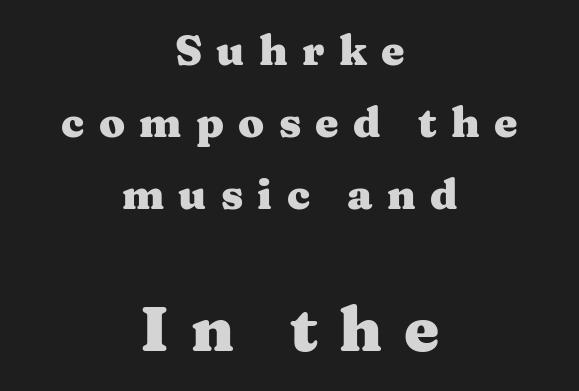
Q: Is the text bold? A: Yes.
Q: Is the text italic (slanted)? A: No, it is upright.
Q: Is the typeface a serif or a sans-serif typeface? A: Serif.
Q: Is the text underlined? A: No.
Q: How is the paragraph aligned? A: Centered.
Q: Is the spacing between letters normal or unusually wide? A: Unusually wide.
Q: Which block of text is set in a larger size, the first (top) or the second (bottom)? A: The second (bottom) one.
Q: Width (condensed, normal, or wide)? A: Wide.
Q: Stroke contrast? A: Medium.
Q: x-height? A: Medium.
Q: Monospaced? A: No.
